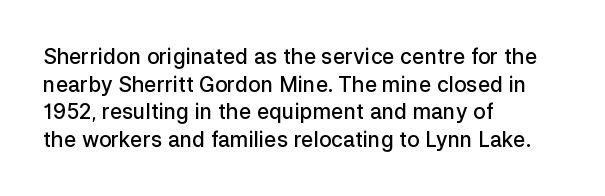
Q: Is the text bold? A: Semi-bold.
Q: Is the text italic (slanted)? A: No, it is upright.
Q: Is the text underlined? A: No.
Q: How is the paragraph aligned? A: Left-aligned.
Q: Is the spacing between letters normal or unusually wide? A: Normal.
Q: Is the spacing between lines tight, normal or loose? A: Normal.
